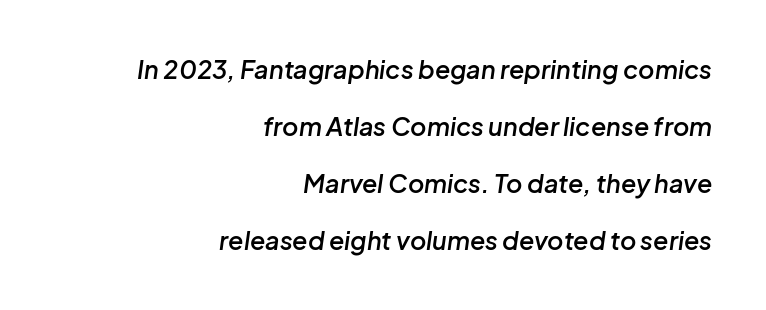
Airy leading. Underline: absent. The lettering tilts uniformly, giving the passage an italic look. A typesetter would call this zero additional tracking. Line endings align vertically; line beginnings do not.
